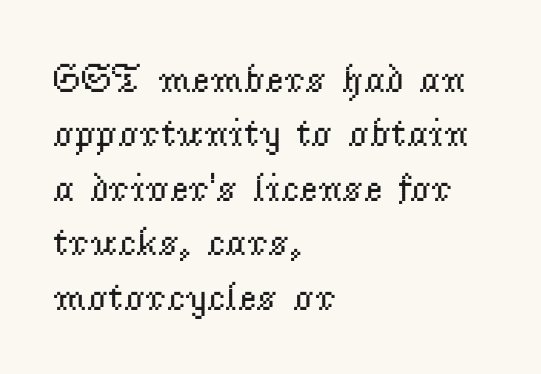
The image shows 40 px regular-weight serif type, upright; set left-aligned, normal line spacing (1.36x), normal letter spacing, not underlined; low stroke contrast and a small x-height.
